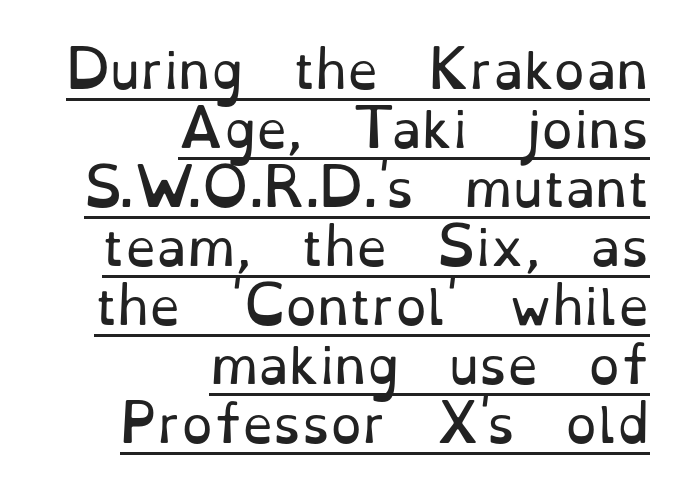
The image shows 50 px regular-weight type, upright; set right-aligned, line spacing 1.18x, normal letter spacing, underlined; low stroke contrast and a small x-height.
